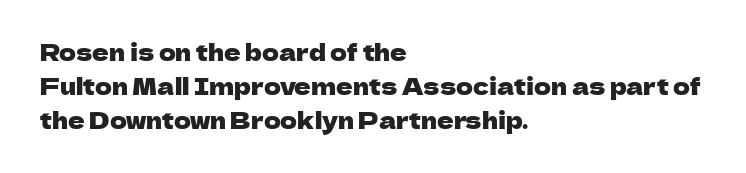
{"italic": "no", "underline": "no", "align": "left", "line_spacing": "normal", "line_spacing_ratio": 1.48, "letter_spacing": "normal", "letter_spacing_em": 0.0, "glyph_px": 23}
